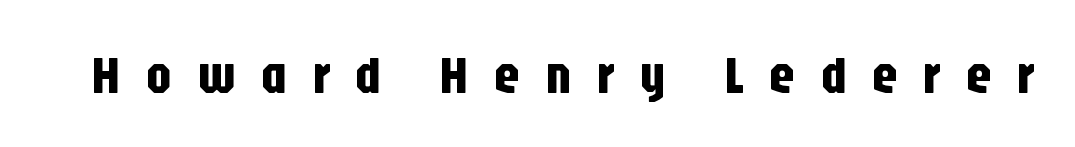
How are the letters spaced? Widely, with obvious added tracking. Do the letters lean? They stand straight. Unlike a traditional serif, this face leaves its strokes unadorned. Think of a printed novel: that variable character pitch is what you see here. Clear beneath every line of the passage.
